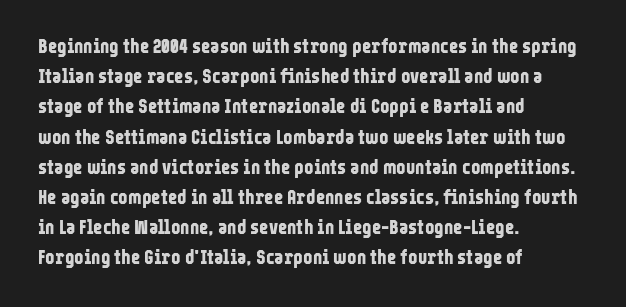
Where is the straight margin? On the left. Between one letter and the next there's only the usual sliver of space. Is there any slant? The stems are plumb. Every letter is thick-stroked: bold, no question.
